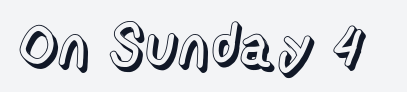
{"width": "normal", "x_height": "medium", "monospaced": "no", "underline": "no", "letter_spacing": "normal", "letter_spacing_em": 0.0, "glyph_px": 59}
